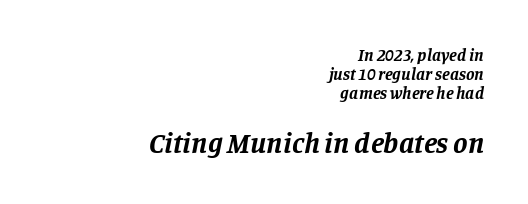
The image shows 29 px bold serif type, italic (leaning right); set right-aligned, tight line spacing (1.11x), normal letter spacing, not underlined; the second (bottom) block is 1.71x larger; low stroke contrast and a large x-height.
